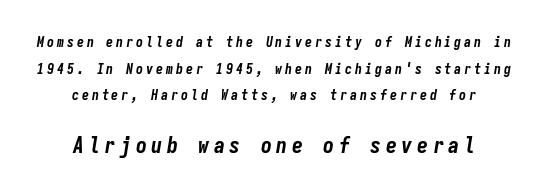
Q: Is the text bold? A: Yes.
Q: Is the text italic (slanted)? A: Yes, it leans right by about 9 degrees.
Q: Is the text underlined? A: No.
Q: How is the paragraph aligned? A: Centered.
Q: Is the spacing between letters normal or unusually wide? A: Unusually wide.
Q: Is the spacing between lines tight, normal or loose? A: Loose.
Q: Which block of text is set in a larger size, the first (top) or the second (bottom)? A: The second (bottom) one.
